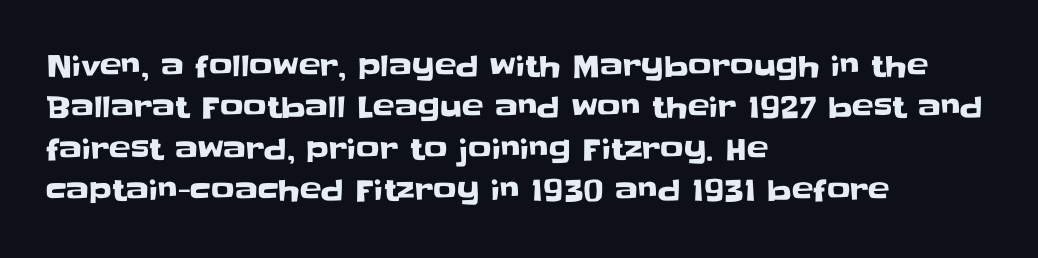
The image shows 29 px sans-serif type, upright; set left-aligned, normal line spacing (1.43x), normal letter spacing, not underlined; low stroke contrast and a large x-height.
